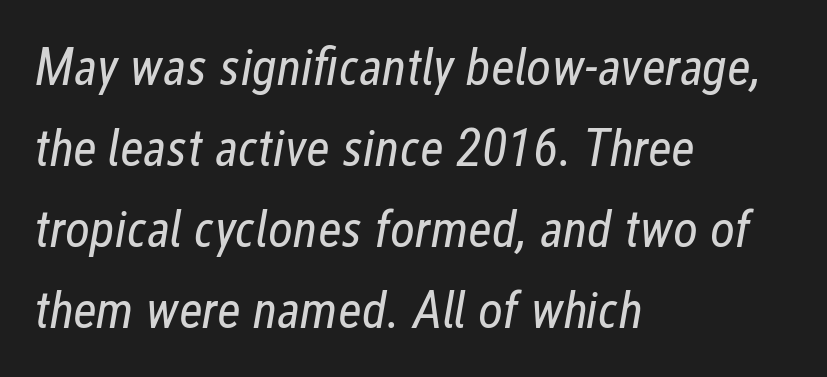
Q: Is the text bold? A: No.
Q: Is the text italic (slanted)? A: Yes, it leans right by about 12 degrees.
Q: Is the text underlined? A: No.
Q: How is the paragraph aligned? A: Left-aligned.
Q: Is the spacing between letters normal or unusually wide? A: Normal.
Q: Is the spacing between lines tight, normal or loose? A: Normal.
Q: Width (condensed, normal, or wide)? A: Condensed.
Q: Stroke contrast? A: Low.
Q: x-height? A: Medium.
Q: Monospaced? A: No.
